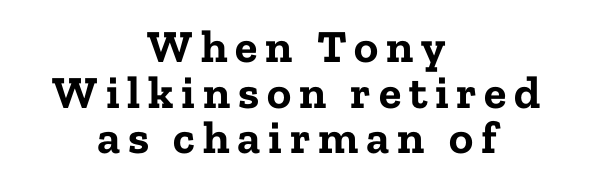
{"serif": "yes", "italic": "no", "bold": "yes", "weight": "bold", "width": "normal", "stroke_contrast": "low", "x_height": "medium", "monospaced": "no", "underline": "no", "align": "center", "line_spacing": "tight", "line_spacing_ratio": 0.99, "glyph_px": 46}
